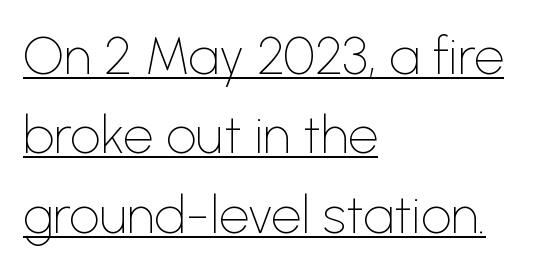
This sample has the flowing, uneven cadence of proportional lettering. The type is set solid horizontally, with unmodified tracking. Heaviness? Minimal to ordinary, like unemphasized prose. The passage shown is typeset with a sans-serif family. The line-height multiplier appears to be the usual default.
